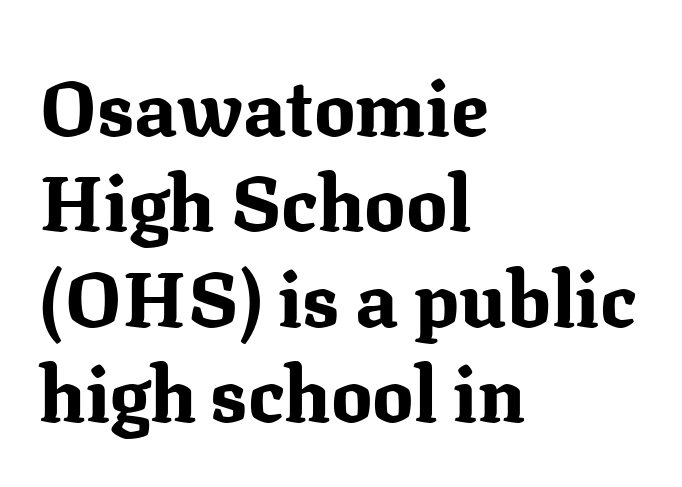
The image shows 77 px bold serif type, upright; set left-aligned, line spacing 1.24x, normal letter spacing, not underlined; medium stroke contrast and a medium x-height.
